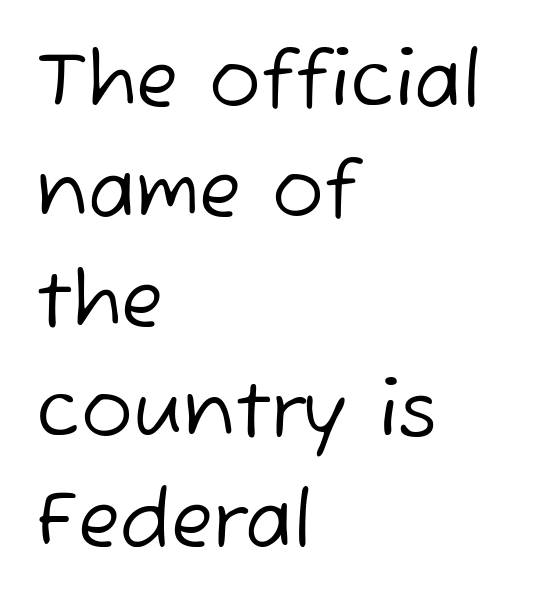
Q: Is the text bold? A: No.
Q: Is the typeface a serif or a sans-serif typeface? A: Sans-serif.
Q: Is the text underlined? A: No.
Q: How is the paragraph aligned? A: Left-aligned.
Q: Is the spacing between letters normal or unusually wide? A: Normal.
Q: Is the spacing between lines tight, normal or loose? A: Normal.
Q: Width (condensed, normal, or wide)? A: Normal.
Q: Stroke contrast? A: Low.
Q: x-height? A: Medium.
Q: Monospaced? A: No.
